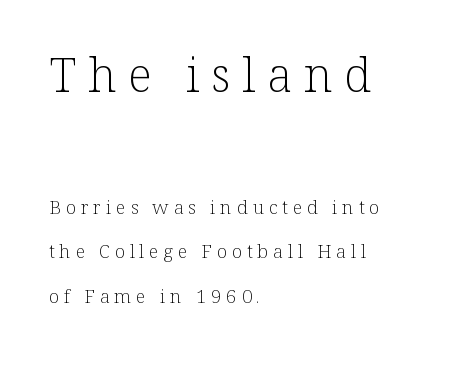
The image shows 47 px light serif type, upright; set left-aligned, loose line spacing (2.33x), unusually wide letter spacing (+0.25 em), not underlined; the first (top) block is 2.47x larger; low stroke contrast and a medium x-height.
